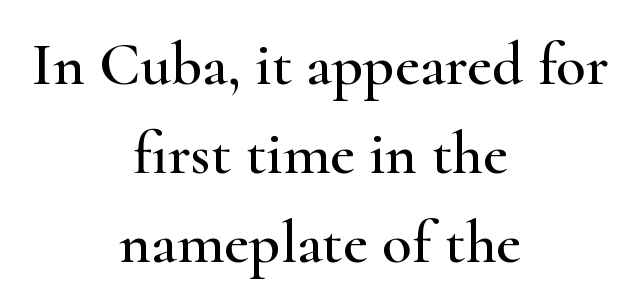
Italic? Not at all — the glyphs are vertical. The rendering uses natural spacing where letterforms have individual widths. What stands out about the letter spacing? Nothing — it is the standard amount. The lines sit at an ordinary, default distance from one another. Type without underlining. Typographically, this falls in the serif category.
